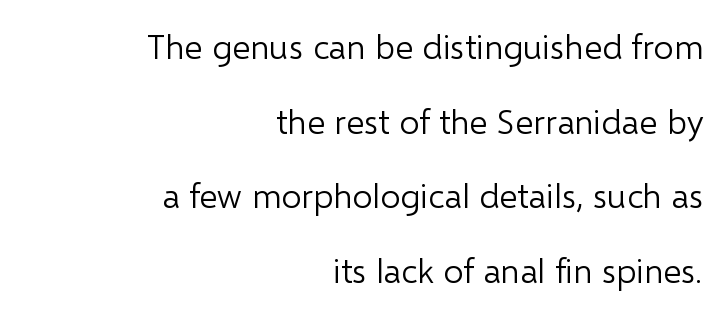
The image shows 35 px light sans-serif type, upright; set right-aligned, loose line spacing (2.13x), normal letter spacing, not underlined; low stroke contrast and a medium x-height.
